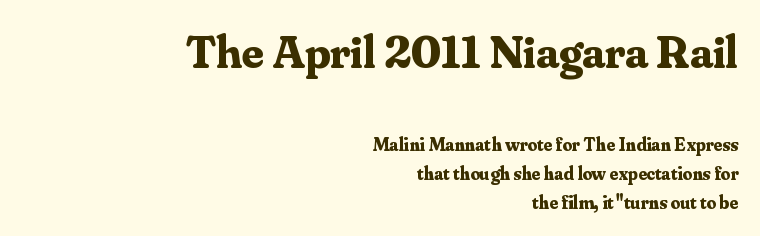
{"serif": "yes", "italic": "no", "bold": "yes", "weight": "bold", "width": "normal", "stroke_contrast": "medium", "x_height": "small", "monospaced": "no", "underline": "no", "align": "right", "line_spacing": "normal", "line_spacing_ratio": 1.53, "letter_spacing": "normal", "letter_spacing_em": 0.0, "larger_block": "first", "size_ratio": 2.47, "glyph_px": 47}
